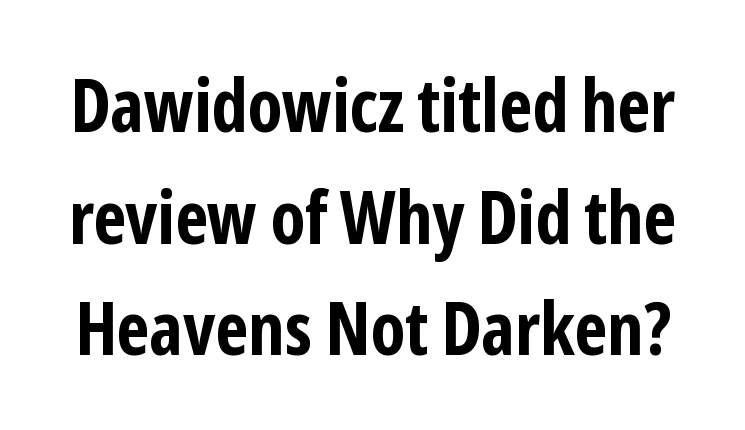
Q: Is the text bold? A: Yes.
Q: Is the text italic (slanted)? A: No, it is upright.
Q: Is the typeface a serif or a sans-serif typeface? A: Sans-serif.
Q: Is the text underlined? A: No.
Q: Is the spacing between letters normal or unusually wide? A: Normal.
Q: Is the spacing between lines tight, normal or loose? A: Normal.
Q: Width (condensed, normal, or wide)? A: Condensed.
Q: Stroke contrast? A: Low.
Q: x-height? A: Medium.
Q: Monospaced? A: No.
